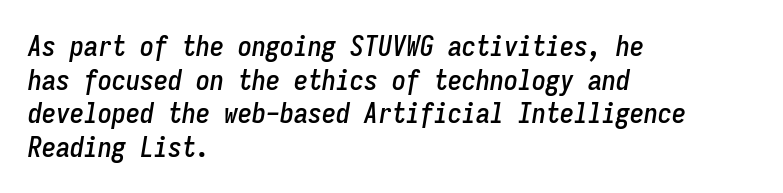
The image shows 28 px condensed type, italic (leaning right), monospaced; set left-aligned, line spacing 1.2x, normal letter spacing, not underlined; low stroke contrast and a medium x-height.
